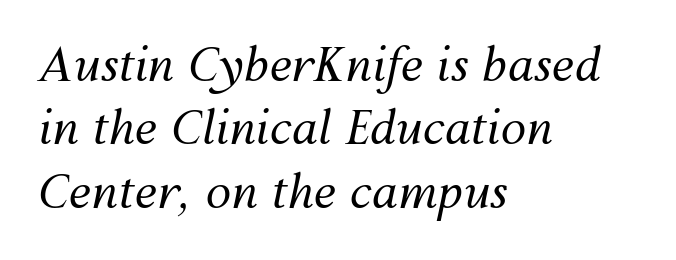
There's an unmistakable incline to the writing here. Counters stay open thanks to moderate or lighter strokes. Each letter keeps its own natural width here, so spacing adapts to shape. Rule under the text: the space is simply empty.
